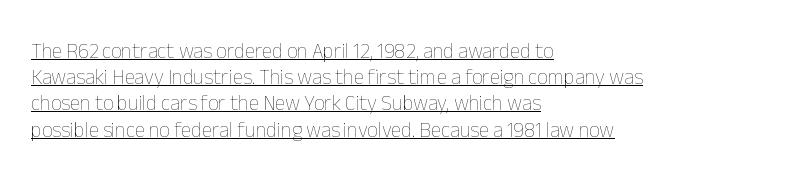
The image shows 21 px text type, upright; set left-aligned, normal line spacing (1.25x), normal letter spacing, underlined.
